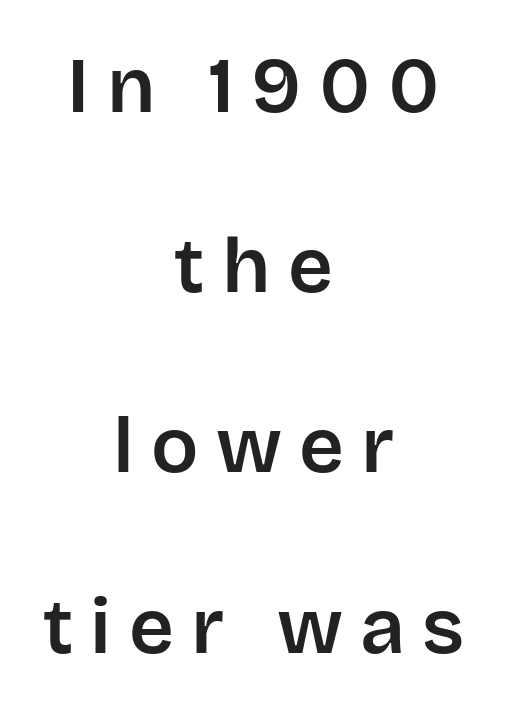
Quick note: underline off. The characters display no serif detailing; their extremities are plain. These lines are centered, leaving both edges ragged. Is there any slant? The stems are plumb. The letters are spread apart with noticeably loose tracking. The rendering uses natural spacing where letterforms have individual widths.
